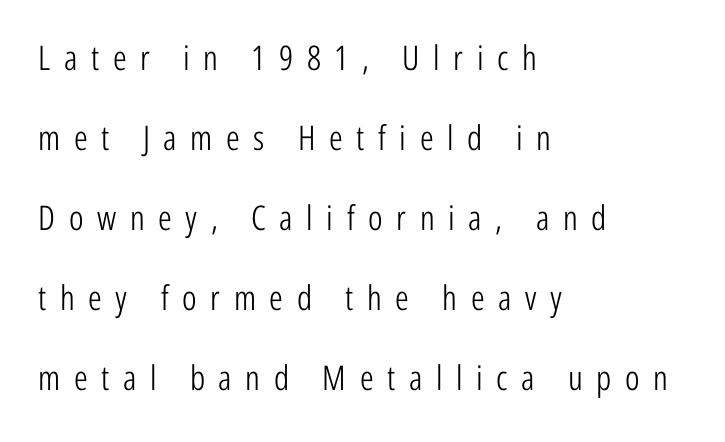
Stroke mass is kept to a normal reading level or below. Words float on clear page, feet unadorned. The characters display no serif detailing; their extremities are plain. Characters follow at a spacing far wider than the type designer built in. Teacher's note: observe the even left margin — that is flush-left alignment. Loosely led — the rows are spread out.
